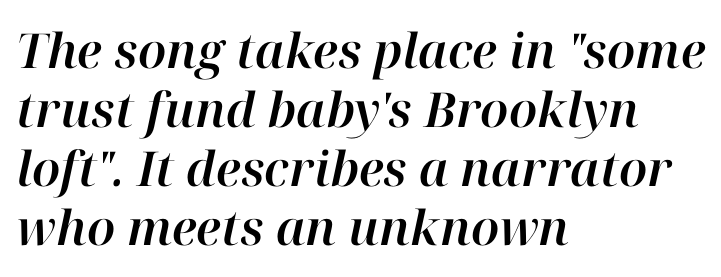
Q: Is the text italic (slanted)? A: Yes, it leans right by about 12 degrees.
Q: Is the text underlined? A: No.
Q: How is the paragraph aligned? A: Left-aligned.
Q: Is the spacing between letters normal or unusually wide? A: Normal.
Q: Width (condensed, normal, or wide)? A: Normal.
Q: Stroke contrast? A: High.
Q: x-height? A: Medium.
Q: Monospaced? A: No.
